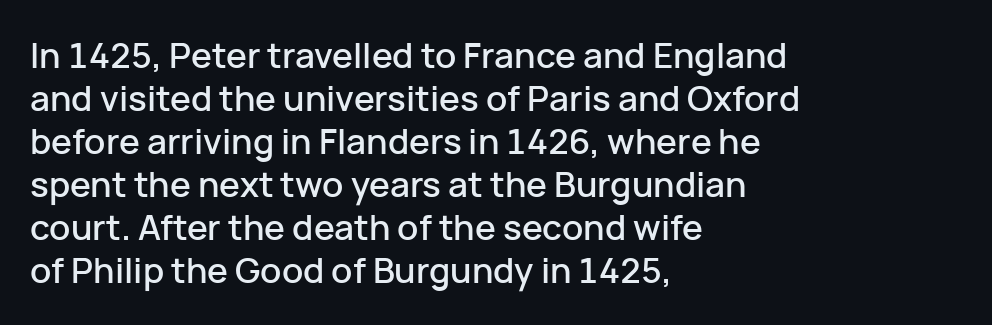
The passage shown is not underscored anywhere. Letter spacing: default. This rendering employs a face without finishing strokes, i.e., a sans-serif. Casual observation: everything's shoved over to the left. Every character sits straight up, as roman type does. Spacing verdict: proportional, widths tailored to each character.
